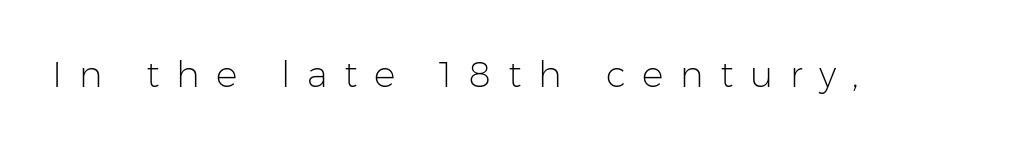
Q: Is the text bold? A: No.
Q: Is the text italic (slanted)? A: No, it is upright.
Q: Is the typeface a serif or a sans-serif typeface? A: Sans-serif.
Q: Is the text underlined? A: No.
Q: Is the spacing between letters normal or unusually wide? A: Unusually wide.
Q: Width (condensed, normal, or wide)? A: Normal.
Q: Stroke contrast? A: Low.
Q: x-height? A: Medium.
Q: Monospaced? A: No.
